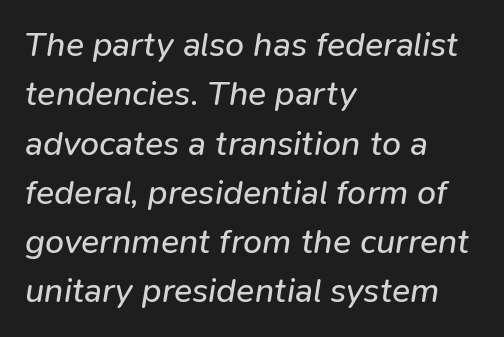
{"italic": "yes", "lean": "right", "slant_degrees": 9, "bold": "no", "weight": "regular", "width": "normal", "stroke_contrast": "low", "x_height": "medium", "monospaced": "no", "underline": "no", "align": "left", "line_spacing": "normal", "line_spacing_ratio": 1.45, "letter_spacing": "normal", "letter_spacing_em": 0.0, "glyph_px": 34}
